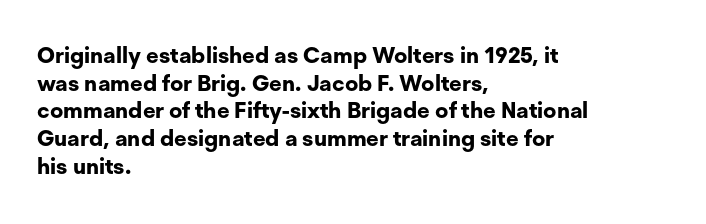
These words are printed bold, with thick strokes throughout. The string is rendered with underlining switched off. What's the leading like? Ordinary, nothing unusual. Tracking value appears to be zero — textbook default spacing. This rendering uses left alignment, leaving the right contour irregular. Every stem runs plumb, perpendicular to the baseline.
